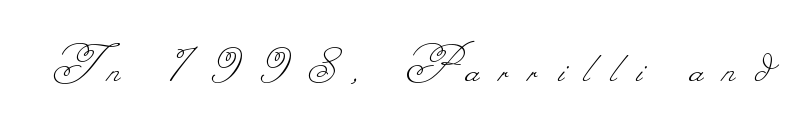
Q: Is the text bold? A: No.
Q: Is the text underlined? A: No.
Q: Is the spacing between letters normal or unusually wide? A: Unusually wide.
Q: Width (condensed, normal, or wide)? A: Normal.
Q: Stroke contrast? A: Low.
Q: Monospaced? A: No.
